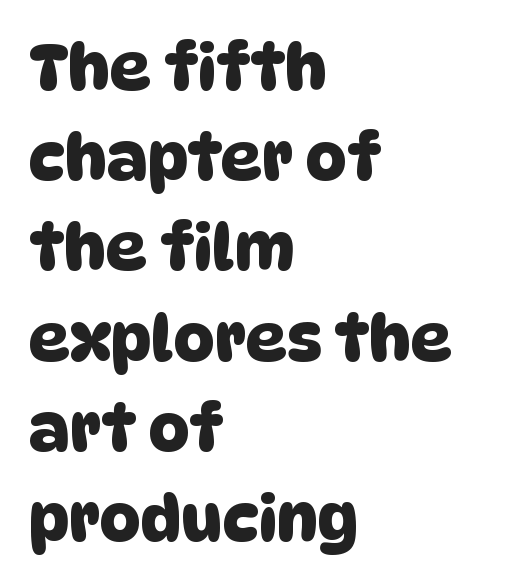
The image shows 64 px sans-serif type; set left-aligned, normal line spacing (1.41x), normal letter spacing, not underlined; low stroke contrast and a large x-height.
